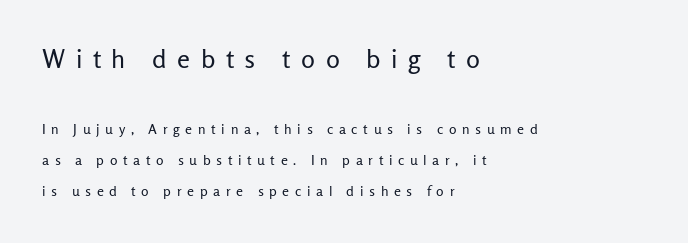
The image shows 26 px text type, upright; set left-aligned, loose line spacing (2.21x), unusually wide letter spacing (+0.4 em), not underlined; the first (top) block is 1.86x larger.
